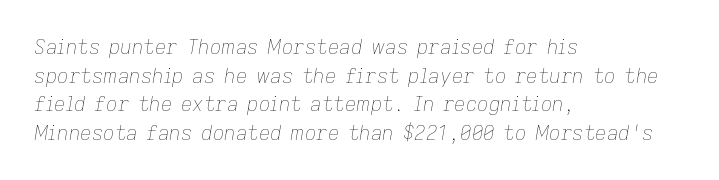
Q: Is the text bold? A: No.
Q: Is the text italic (slanted)? A: Yes, it leans right by about 9 degrees.
Q: Is the text underlined? A: No.
Q: How is the paragraph aligned? A: Left-aligned.
Q: Is the spacing between letters normal or unusually wide? A: Normal.
Q: Is the spacing between lines tight, normal or loose? A: Normal.
